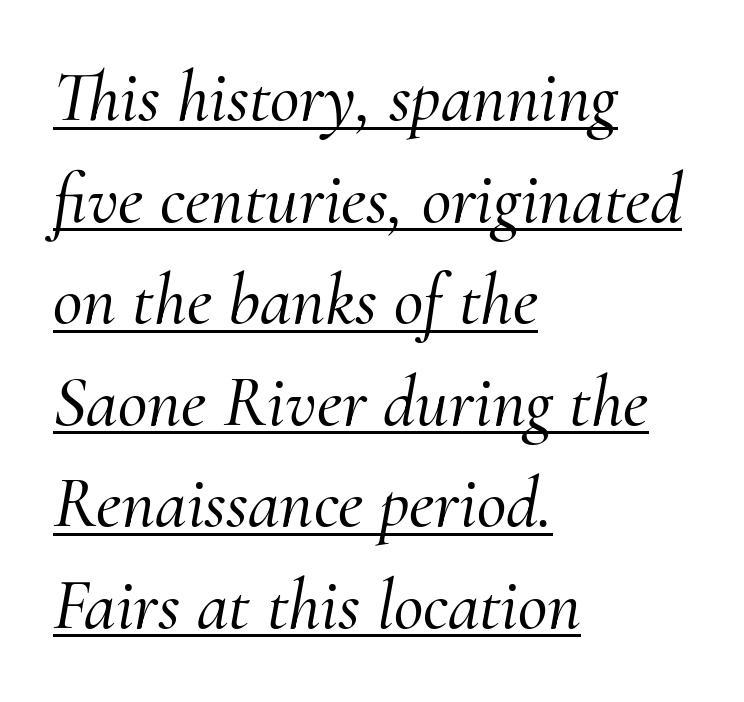
Q: Is the text italic (slanted)? A: Yes, it leans right by about 10 degrees.
Q: Is the typeface a serif or a sans-serif typeface? A: Serif.
Q: Is the text underlined? A: Yes.
Q: How is the paragraph aligned? A: Left-aligned.
Q: Is the spacing between letters normal or unusually wide? A: Normal.
Q: Is the spacing between lines tight, normal or loose? A: Normal.
Q: Width (condensed, normal, or wide)? A: Normal.
Q: Stroke contrast? A: Medium.
Q: x-height? A: Small.
Q: Monospaced? A: No.
